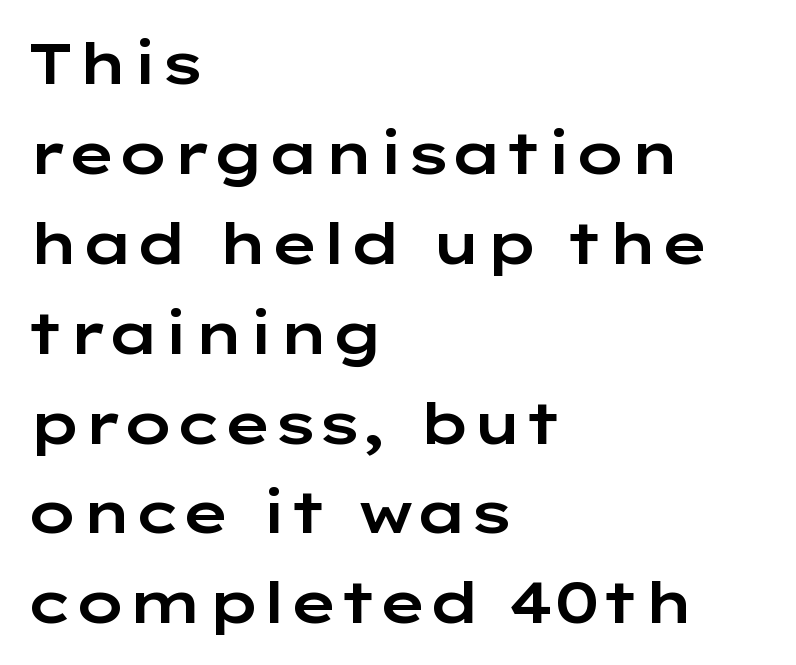
Only glyphs here, with clear space below each row. Here the designer chose a conventional face with non-uniform glyph widths. The font family rendered here belongs to the sans-serif group. Vertically, the passage feels balanced, rows spaced as you'd expect.
